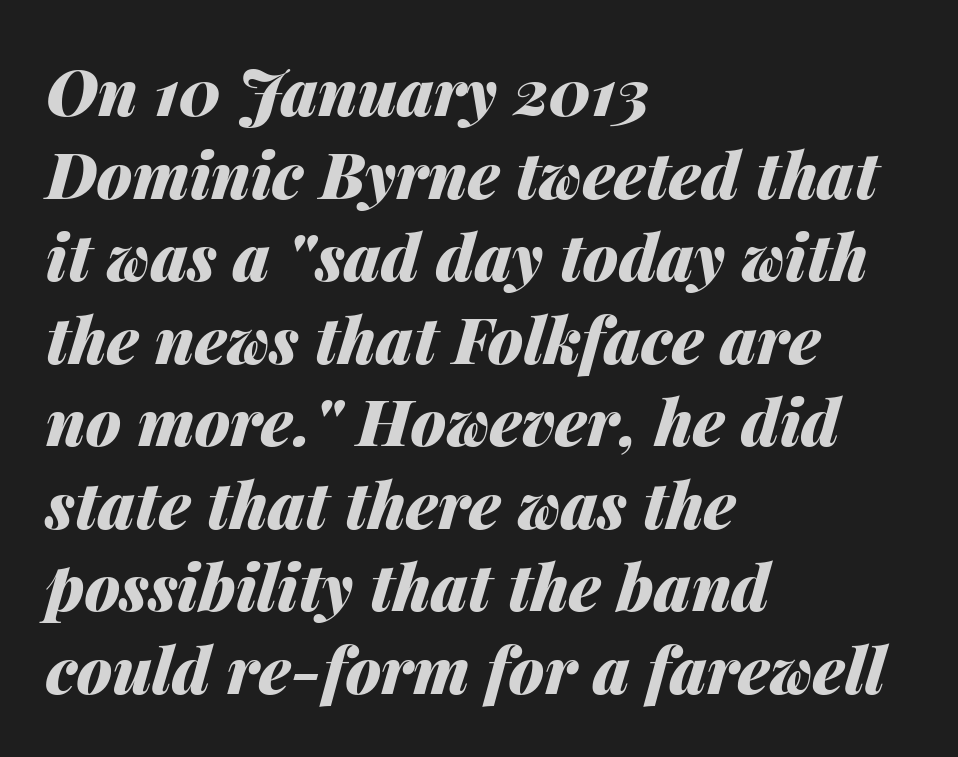
All the whitespace from short lines collects on the right. The type is set solid horizontally, with unmodified tracking. Underline: absent. Normally led — the rows are evenly, conventionally spaced. This sample uses an oblique cut, with every glyph tilted off the vertical.
